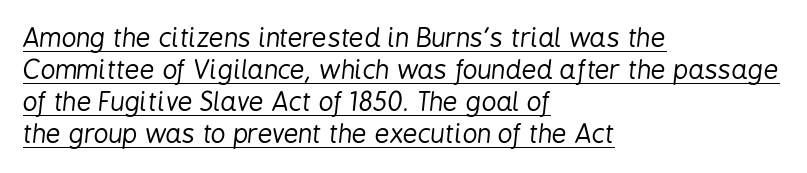
Each word holds together tightly as a unit, with standard inter-letter gaps. The sample's only ornament is a line tracing under the words. In terms of posture, this sample is oblique. This reads as an unemphasized weight, regular at the heaviest.
